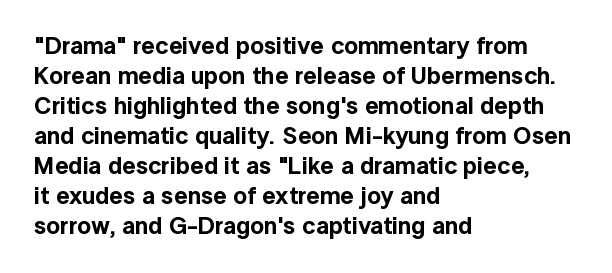
The lines in this sample share a left origin and differ only in where they stop. Tracking here is standard; glyphs follow each other at the usual distance. How would I describe the line gaps? Plain and ordinary. You can tell it's not italic because the verticals are truly vertical.
